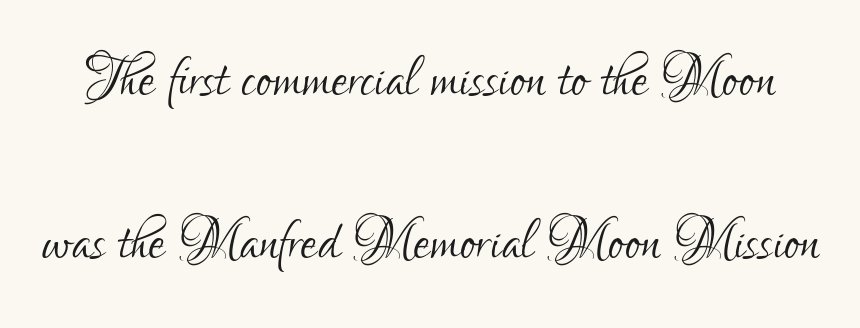
{"serif": "no", "bold": "no", "weight": "light", "width": "condensed", "stroke_contrast": "low", "x_height": "small", "monospaced": "no", "underline": "no", "line_spacing": "loose", "line_spacing_ratio": 2.23, "letter_spacing": "normal", "letter_spacing_em": 0.0, "glyph_px": 73}
